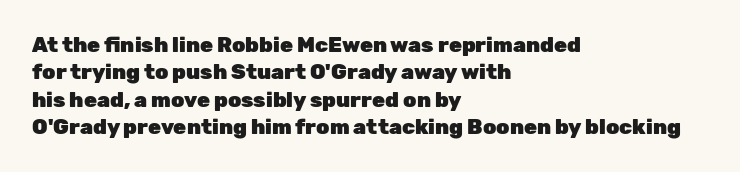
Q: Is the text bold? A: Yes.
Q: Is the text italic (slanted)? A: No, it is upright.
Q: Is the text underlined? A: No.
Q: How is the paragraph aligned? A: Left-aligned.
Q: Is the spacing between letters normal or unusually wide? A: Normal.
Q: Is the spacing between lines tight, normal or loose? A: Normal.
